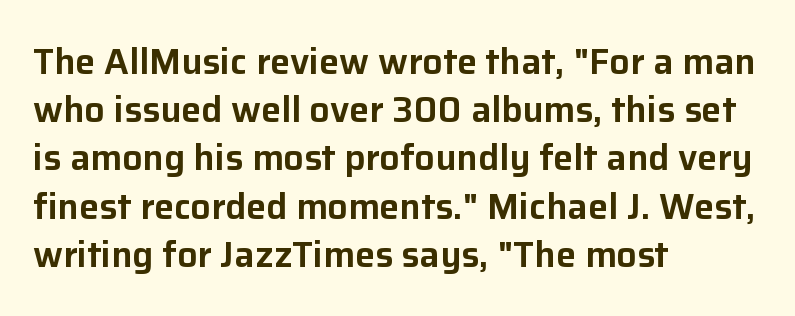
Quick note: not italic, upright. Grotesque or geometric, the face here clearly has no serifs. Lines of text with bare space underneath. Leading matches the norm, producing a regular column. Varying glyph widths throughout — classic text-font behaviour. Does the copy run flush right? No — it runs flush left.
